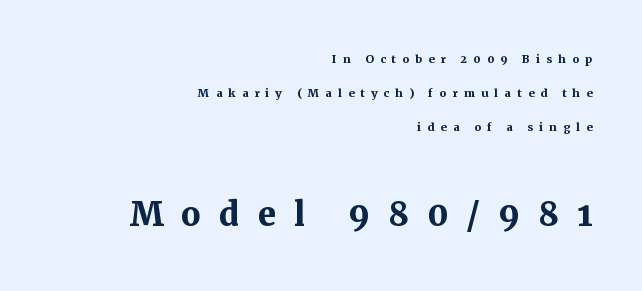
A typesetter would call this proportional, since set widths differ per character. Vertical spacing — loose. Typesetter's note — lower block bumped up in size, upper block left smaller. Alignment: flush right. The tracking reads as deliberately expanded to a designer's eye. What kind of face is this? One with serifs.
